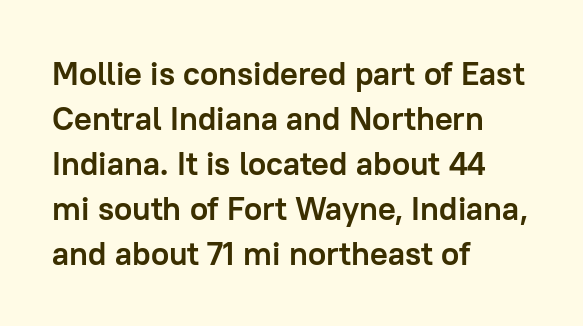
{"serif": "no", "italic": "no", "bold": "yes", "weight": "semibold", "width": "normal", "stroke_contrast": "low", "x_height": "medium", "monospaced": "no", "underline": "no", "align": "left", "line_spacing": "normal", "line_spacing_ratio": 1.36, "letter_spacing": "normal", "letter_spacing_em": 0.0, "glyph_px": 33}
